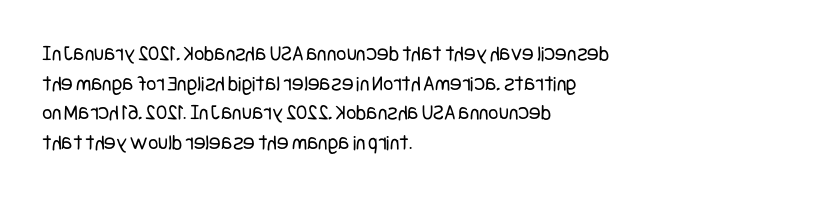
Unmarked baselines from the first word to the last. The designer left line spacing at the default. The rendering anchors every line to the left-hand side. The gaps between neighbouring characters are ordinary and unremarkable. The type sits square on the baseline with zero lean.
